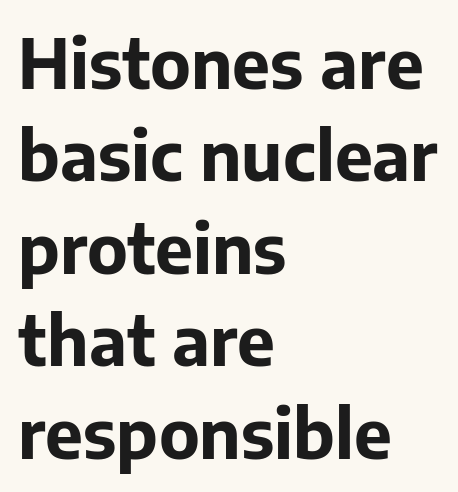
The image shows 68 px bold sans-serif type, upright; set left-aligned, normal line spacing (1.36x), normal letter spacing, not underlined; low stroke contrast and a medium x-height.
